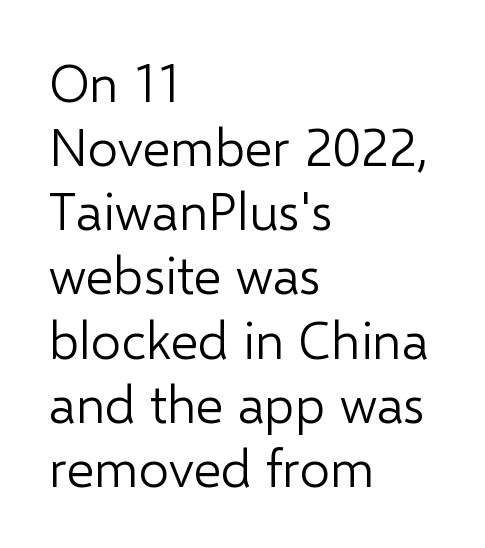
Q: Is the text bold? A: No.
Q: Is the text italic (slanted)? A: No, it is upright.
Q: Is the typeface a serif or a sans-serif typeface? A: Sans-serif.
Q: Is the text underlined? A: No.
Q: How is the paragraph aligned? A: Left-aligned.
Q: Is the spacing between letters normal or unusually wide? A: Normal.
Q: Width (condensed, normal, or wide)? A: Normal.
Q: Stroke contrast? A: Low.
Q: x-height? A: Medium.
Q: Monospaced? A: No.
